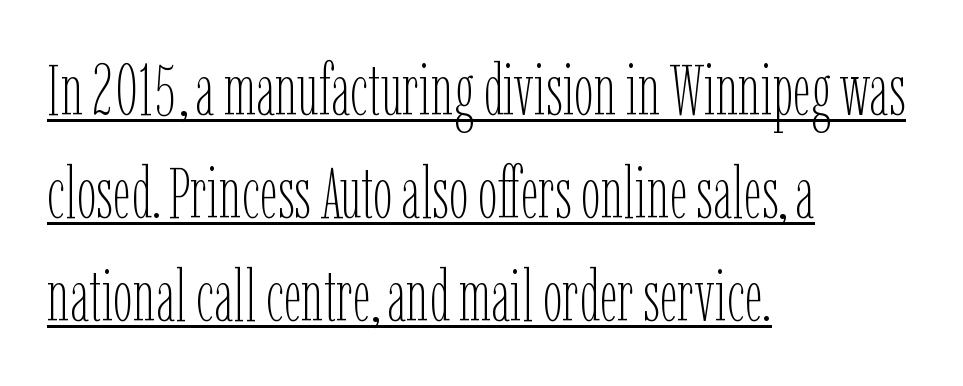
Q: Is the text bold? A: No.
Q: Is the text italic (slanted)? A: No, it is upright.
Q: Is the text underlined? A: Yes.
Q: How is the paragraph aligned? A: Left-aligned.
Q: Is the spacing between letters normal or unusually wide? A: Normal.
Q: Is the spacing between lines tight, normal or loose? A: Normal.
Q: Width (condensed, normal, or wide)? A: Condensed.
Q: Stroke contrast? A: Low.
Q: x-height? A: Medium.
Q: Monospaced? A: No.
